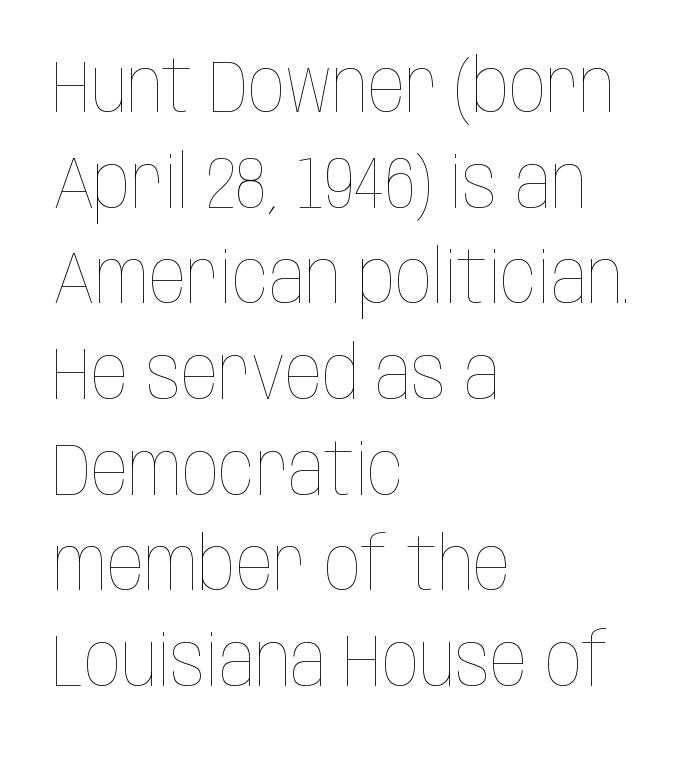
{"italic": "no", "bold": "no", "weight": "thin", "width": "condensed", "stroke_contrast": "low", "x_height": "large", "monospaced": "no", "underline": "no", "align": "left", "line_spacing": "normal", "line_spacing_ratio": 1.31, "letter_spacing": "normal", "letter_spacing_em": 0.0, "glyph_px": 73}
